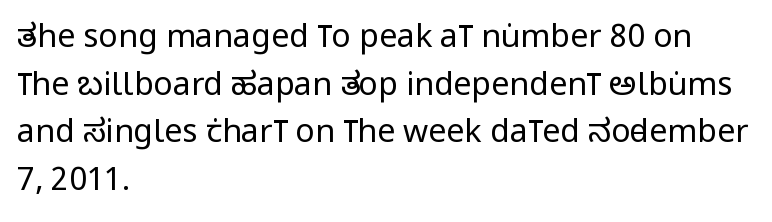
Unbolded letterforms with no extra heft. Note the varied advance widths — an 'i' is clearly narrower than an 'm'. The paragraph shown leans on its left margin. This sample uses a sans-serif face. A typesetter would call this zero additional tracking.
